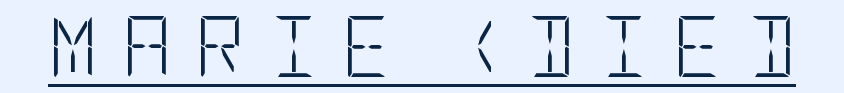
The image shows 61 px light, condensed sans-serif type, upright; set unusually wide letter spacing (+0.39 em), underlined; low stroke contrast and a large x-height.
